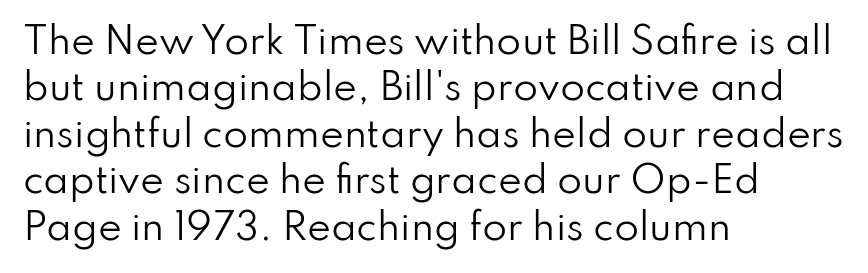
The image shows 36 px regular-weight sans-serif type, upright; set left-aligned, normal line spacing (1.29x), normal letter spacing, not underlined; low stroke contrast and a small x-height.
